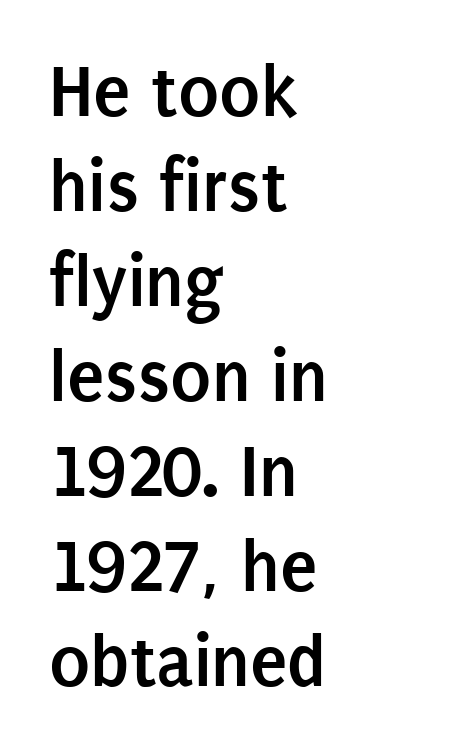
{"serif": "no", "italic": "no", "bold": "yes", "weight": "semibold", "width": "condensed", "stroke_contrast": "low", "x_height": "large", "monospaced": "no", "underline": "no", "align": "left", "line_spacing": "normal", "line_spacing_ratio": 1.25, "letter_spacing": "normal", "letter_spacing_em": 0.0, "glyph_px": 76}
